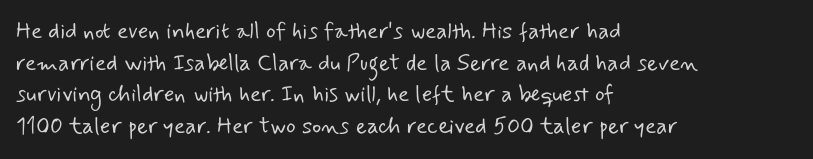
Q: Is the text bold? A: No.
Q: Is the text underlined? A: No.
Q: How is the paragraph aligned? A: Left-aligned.
Q: Is the spacing between letters normal or unusually wide? A: Normal.
Q: Is the spacing between lines tight, normal or loose? A: Normal.
